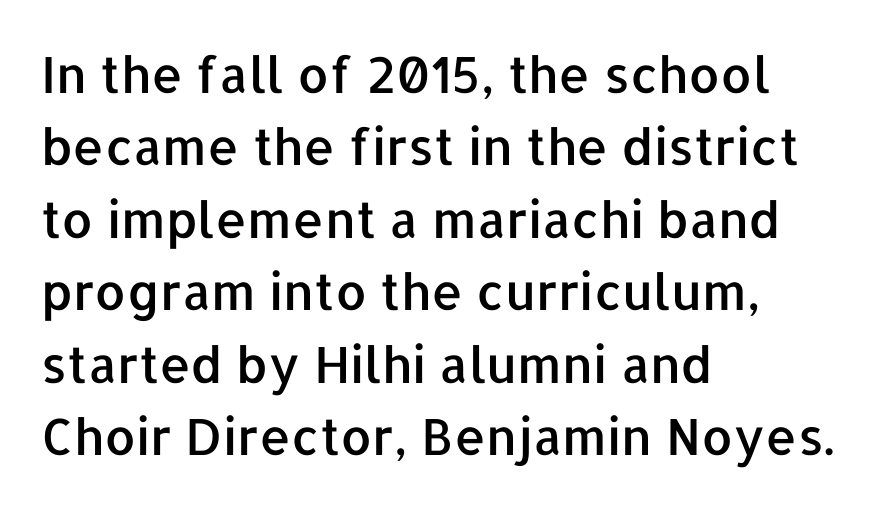
Q: Is the text italic (slanted)? A: No, it is upright.
Q: Is the typeface a serif or a sans-serif typeface? A: Sans-serif.
Q: Is the text underlined? A: No.
Q: How is the paragraph aligned? A: Left-aligned.
Q: Is the spacing between letters normal or unusually wide? A: Normal.
Q: Is the spacing between lines tight, normal or loose? A: Normal.
Q: Width (condensed, normal, or wide)? A: Normal.
Q: Stroke contrast? A: Low.
Q: x-height? A: Medium.
Q: Monospaced? A: No.
